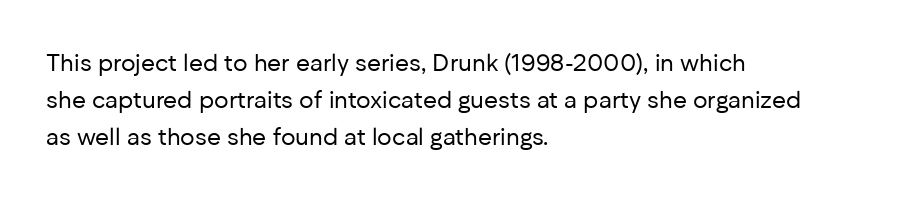
Q: Is the text bold? A: No.
Q: Is the text italic (slanted)? A: No, it is upright.
Q: Is the text underlined? A: No.
Q: How is the paragraph aligned? A: Left-aligned.
Q: Is the spacing between letters normal or unusually wide? A: Normal.
Q: Is the spacing between lines tight, normal or loose? A: Normal.
